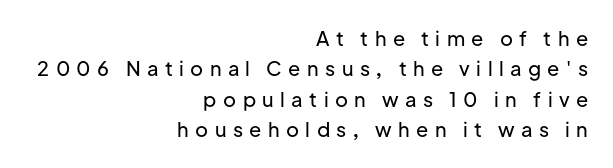
Summary of vertical rhythm: regular, with standard interline spacing. This sample uses expanded letter spacing, leaving extra air between glyphs. Decoration check: the copy has no underline. One-word summary of the alignment: right. The axis of the letterforms is exactly vertical.
